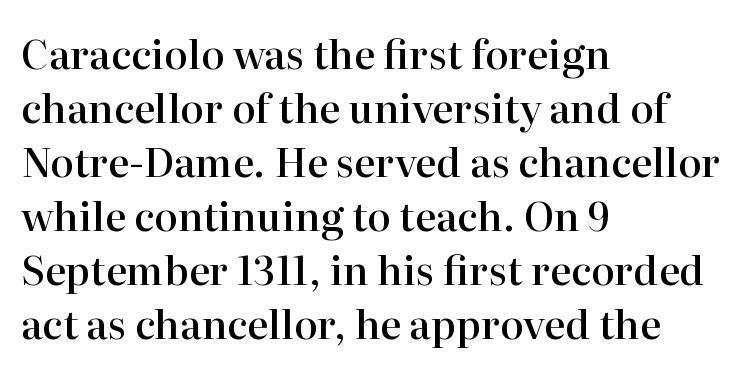
The image shows 40 px semibold serif type, upright; set left-aligned, normal line spacing (1.35x), normal letter spacing, not underlined; high stroke contrast and a medium x-height.
